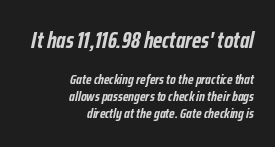
{"italic": "yes", "lean": "right", "slant_degrees": 12, "bold": "yes", "underline": "no", "align": "right", "line_spacing_ratio": 1.23, "letter_spacing": "normal", "letter_spacing_em": 0.0, "larger_block": "first", "size_ratio": 1.64, "glyph_px": 23}
